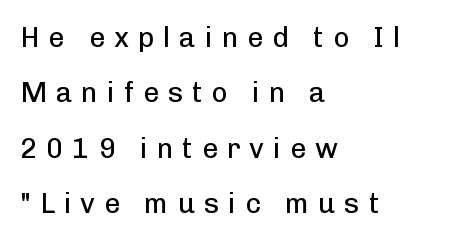
{"serif": "no", "italic": "no", "bold": "no", "weight": "regular", "width": "normal", "stroke_contrast": "low", "x_height": "medium", "monospaced": "no", "underline": "no", "align": "left", "line_spacing": "loose", "line_spacing_ratio": 1.98, "letter_spacing": "wide", "letter_spacing_em": 0.32, "glyph_px": 28}
